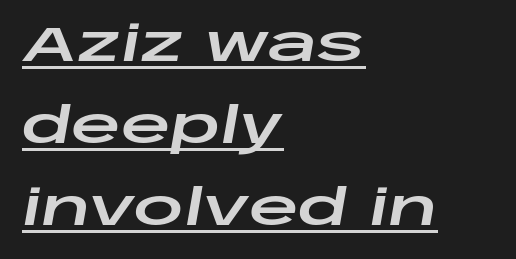
This sample has the flowing, uneven cadence of proportional lettering. These lines stack with their left ends in a neat column. Is there an underline? Yes — a line sits under the letters. The horizontal fit of the characters is conventional and even. The vertical gap from one line to the next is medium.
